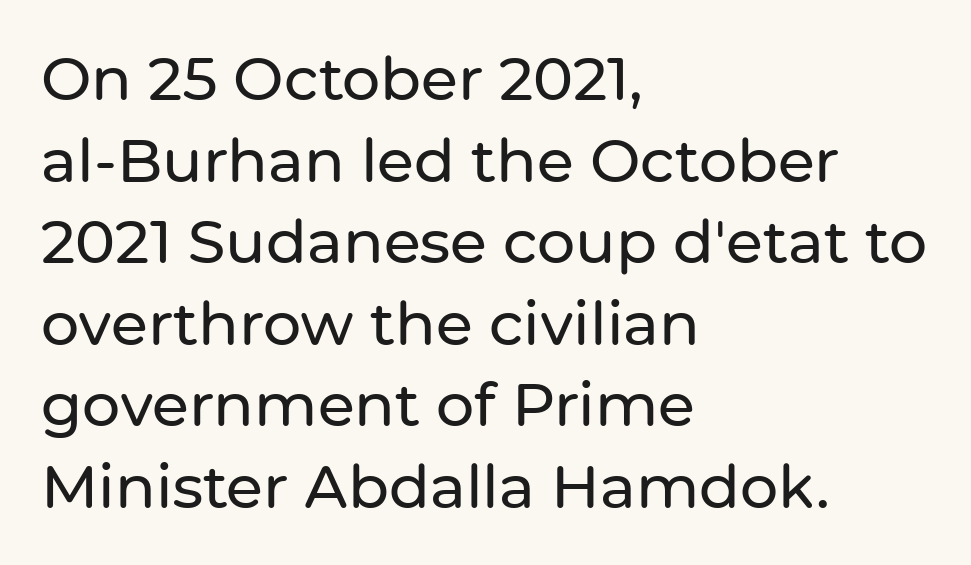
Words float on clear page, feet unadorned. The face used here is rendered with its standard letterfit. The letters stand upright; this is a roman face. You can tell from the bare stems that sans-serif type was used.
